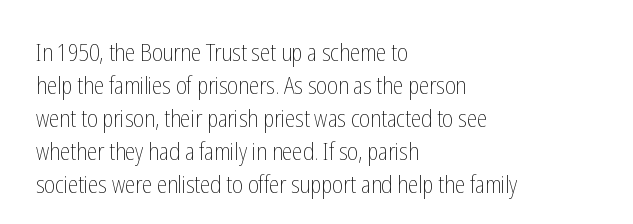
Does extra space separate the letters? No, they use regular spacing. The rendering anchors every line to the left-hand side. The axis of the letterforms is exactly vertical. These lines sit exactly where default settings would place them. Ink coverage per letter is moderate at most. Bare-footed words on every line.
